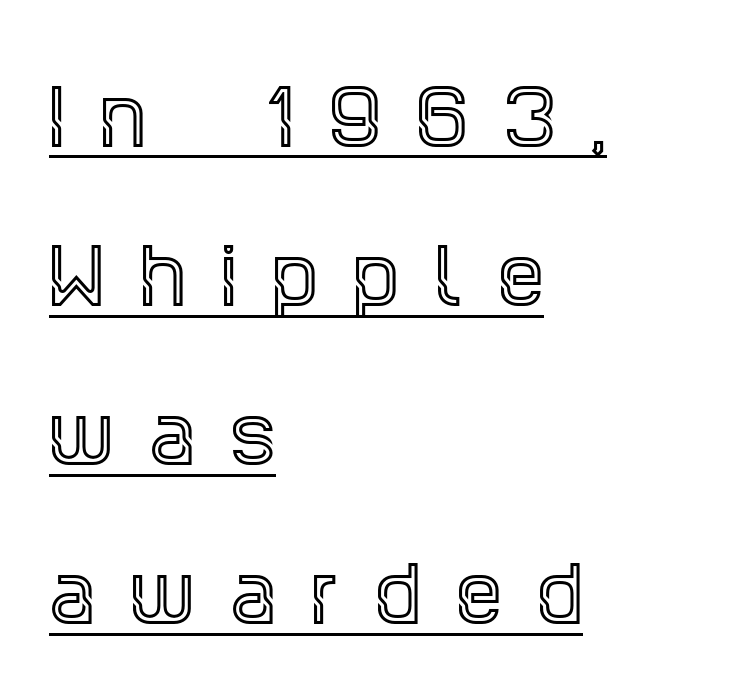
{"serif": "yes", "italic": "no", "width": "condensed", "x_height": "large", "monospaced": "no", "underline": "yes", "align": "left", "line_spacing": "loose", "line_spacing_ratio": 2.18, "letter_spacing": "wide", "letter_spacing_em": 0.49, "glyph_px": 73}
